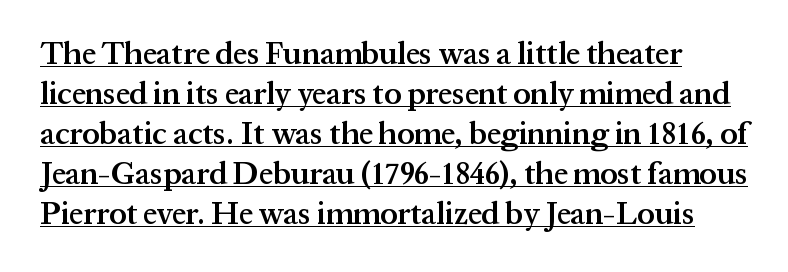
The face used here is proportionally spaced, like ordinary book or web type. One glance says typical: line gaps are just what's usual. A serif font was chosen for this passage. Vertical strokes here are truly vertical.
